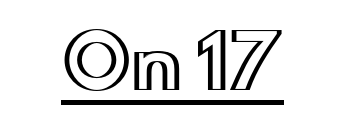
These lines are rendered in a variable-pitch font. If you drew a line through each stem, it would be perfectly vertical. Between one letter and the next there's only the usual sliver of space. Looks like someone drew a line under every word here.
